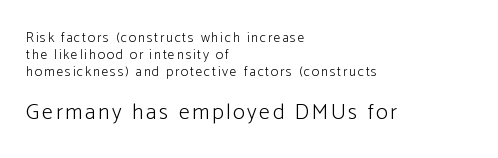
The image shows 22 px text type, upright; set left-aligned, line spacing 1.21x, not underlined; the second (bottom) block is 1.57x larger.
